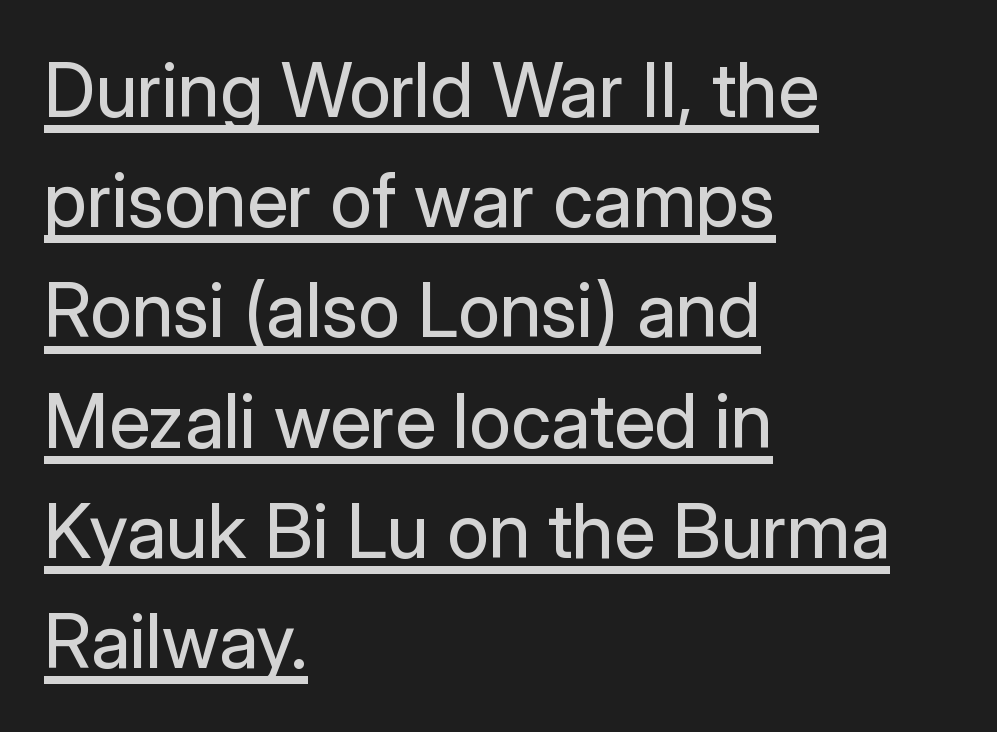
{"serif": "no", "italic": "no", "bold": "no", "weight": "regular", "width": "normal", "stroke_contrast": "low", "x_height": "medium", "monospaced": "no", "underline": "yes", "align": "left", "line_spacing": "normal", "line_spacing_ratio": 1.47, "letter_spacing": "normal", "letter_spacing_em": 0.0, "glyph_px": 75}
